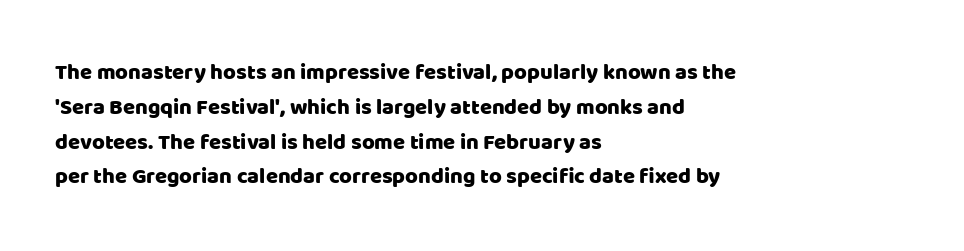
Q: Is the text italic (slanted)? A: No, it is upright.
Q: Is the text underlined? A: No.
Q: How is the paragraph aligned? A: Left-aligned.
Q: Is the spacing between letters normal or unusually wide? A: Normal.
Q: Is the spacing between lines tight, normal or loose? A: Normal.
